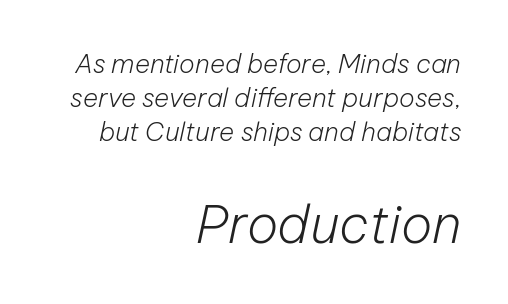
{"italic": "yes", "lean": "right", "slant_degrees": 12, "bold": "no", "weight": "light", "width": "normal", "stroke_contrast": "low", "x_height": "medium", "monospaced": "no", "underline": "no", "align": "right", "line_spacing": "normal", "line_spacing_ratio": 1.31, "letter_spacing": "normal", "letter_spacing_em": 0.0, "larger_block": "second", "size_ratio": 2.0, "glyph_px": 52}
